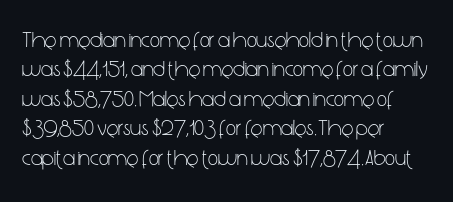
{"italic": "no", "bold": "no", "underline": "no", "align": "left", "line_spacing": "normal", "line_spacing_ratio": 1.34, "letter_spacing": "normal", "letter_spacing_em": 0.0, "glyph_px": 22}
